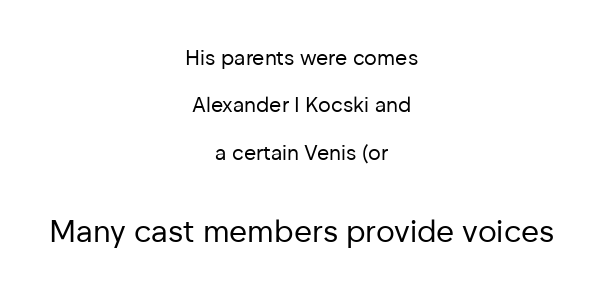
The image shows 31 px regular-weight sans-serif type, upright; set centered, loose line spacing (2.26x), normal letter spacing, not underlined; the second (bottom) block is 1.48x larger; low stroke contrast and a medium x-height.
